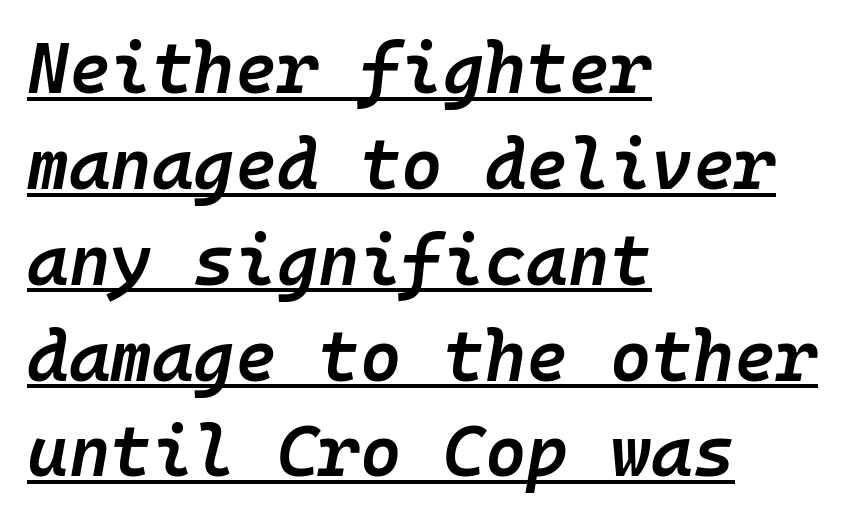
Is this a fixed-width face? Yes — each glyph sits in an identical cell. Slant detected: the letters are inclined. Caption: multi-line text, flush left, ragged right. The passage shown is semibold, sitting just below true bold.
